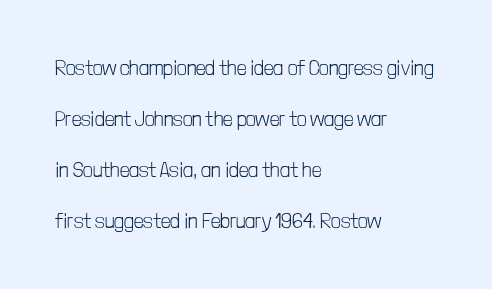
{"italic": "no", "bold": "no", "underline": "no", "align": "left", "line_spacing": "loose", "line_spacing_ratio": 2.43, "letter_spacing": "normal", "letter_spacing_em": 0.0, "glyph_px": 21}
